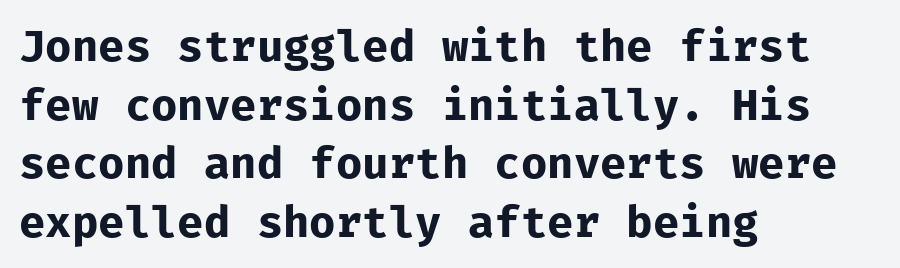
Q: Is the text bold? A: Yes.
Q: Is the text italic (slanted)? A: No, it is upright.
Q: Is the typeface a serif or a sans-serif typeface? A: Sans-serif.
Q: Is the text underlined? A: No.
Q: How is the paragraph aligned? A: Left-aligned.
Q: Is the spacing between letters normal or unusually wide? A: Normal.
Q: Is the spacing between lines tight, normal or loose? A: Normal.
Q: Width (condensed, normal, or wide)? A: Normal.
Q: Stroke contrast? A: Low.
Q: x-height? A: Medium.
Q: Monospaced? A: Yes.
